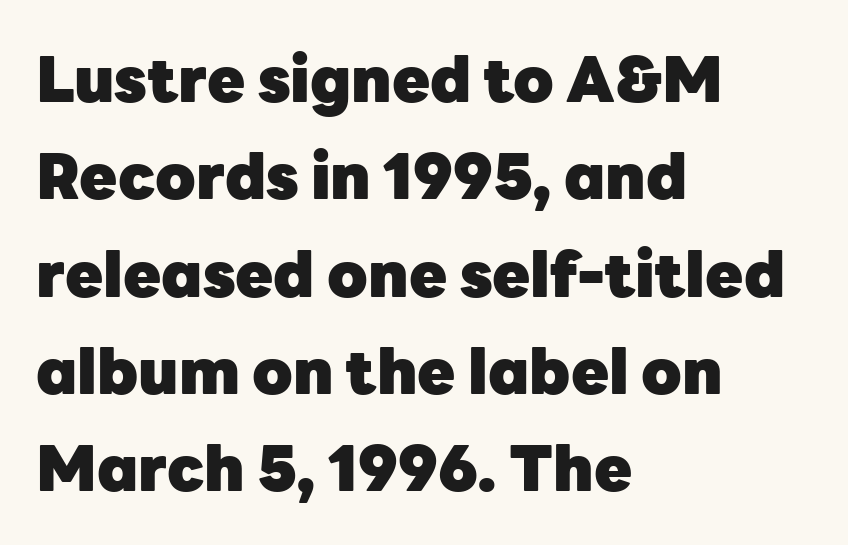
Upright lettering throughout. The paragraph has a hard left edge and a soft right edge. Has an underline been added? It has not. Heavy, bold letterforms. Grotesque or geometric, the face here clearly has no serifs. Short note: letters normally spaced.
